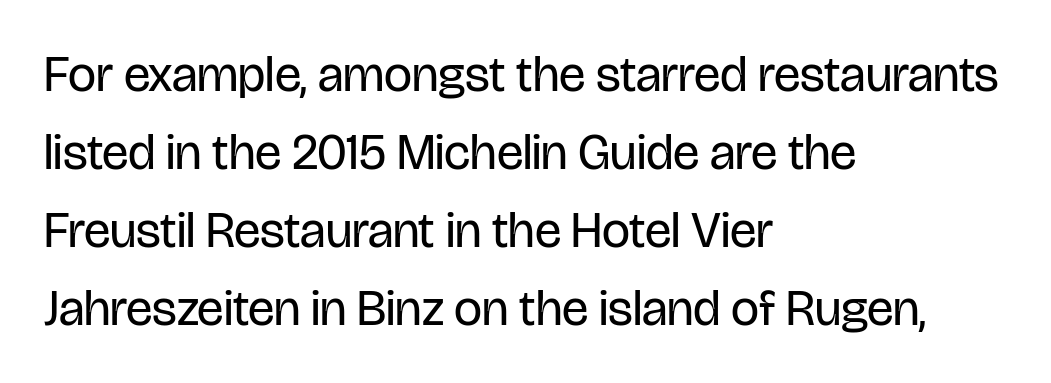
Q: Is the text bold? A: No.
Q: Is the text italic (slanted)? A: No, it is upright.
Q: Is the typeface a serif or a sans-serif typeface? A: Sans-serif.
Q: Is the text underlined? A: No.
Q: How is the paragraph aligned? A: Left-aligned.
Q: Is the spacing between letters normal or unusually wide? A: Normal.
Q: Is the spacing between lines tight, normal or loose? A: Normal.
Q: Width (condensed, normal, or wide)? A: Condensed.
Q: Stroke contrast? A: Low.
Q: x-height? A: Large.
Q: Monospaced? A: No.
